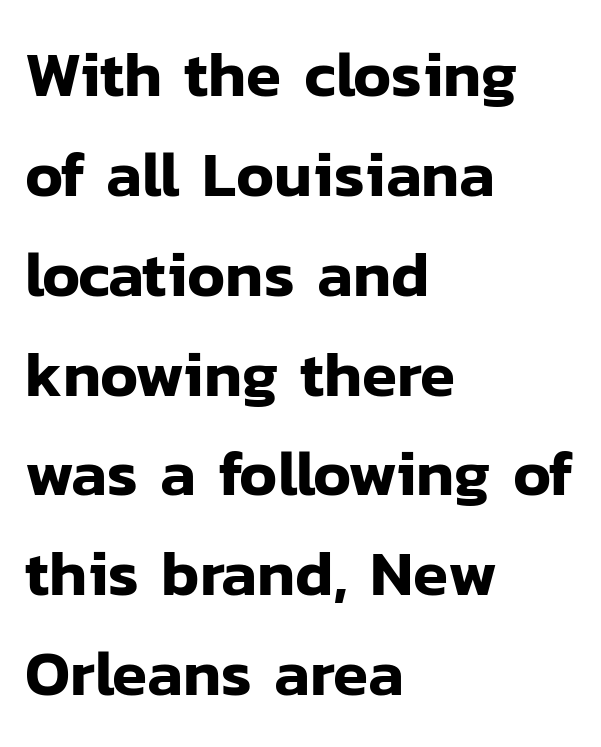
{"serif": "no", "italic": "no", "width": "normal", "stroke_contrast": "low", "x_height": "medium", "monospaced": "no", "underline": "no", "align": "left", "line_spacing": "normal", "line_spacing_ratio": 1.56, "letter_spacing": "normal", "letter_spacing_em": 0.0, "glyph_px": 64}
